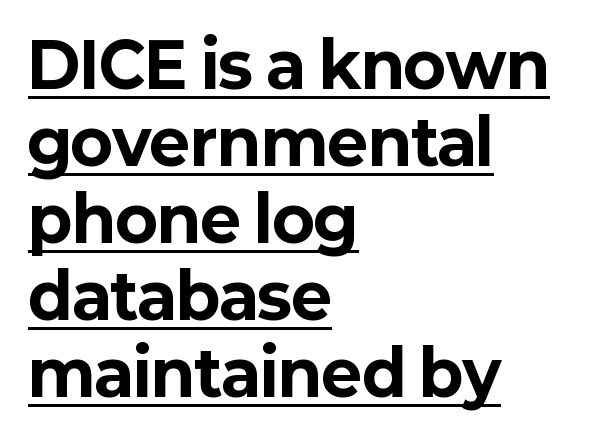
{"serif": "no", "italic": "no", "bold": "yes", "weight": "bold", "width": "normal", "stroke_contrast": "low", "x_height": "medium", "monospaced": "no", "underline": "yes", "align": "left", "line_spacing_ratio": 1.24, "letter_spacing": "normal", "letter_spacing_em": 0.0, "glyph_px": 62}
